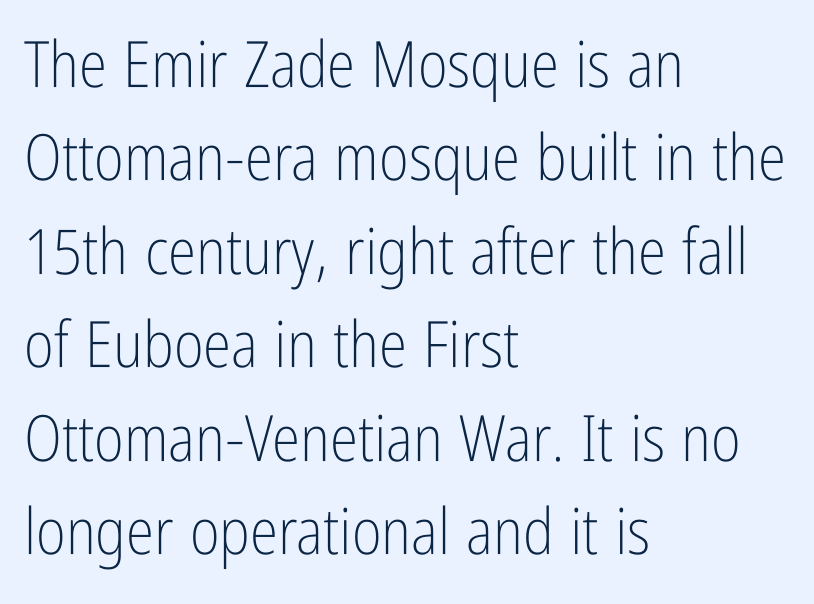
The image shows 64 px light, condensed sans-serif type, upright; set left-aligned, normal line spacing (1.46x), normal letter spacing, not underlined; low stroke contrast and a medium x-height.
